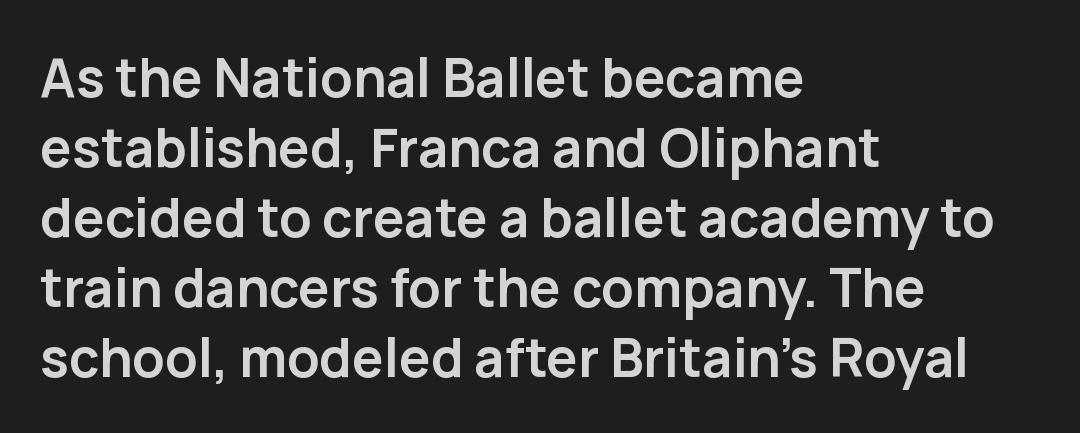
The image shows 53 px semibold sans-serif type, upright; set left-aligned, normal line spacing (1.32x), normal letter spacing, not underlined; low stroke contrast and a medium x-height.
